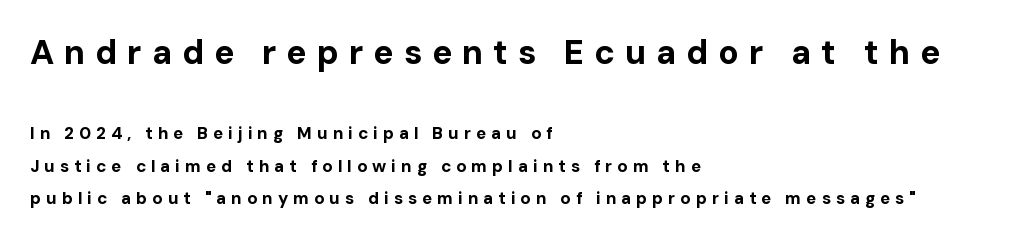
Q: Is the text bold? A: Yes.
Q: Is the text italic (slanted)? A: No, it is upright.
Q: Is the typeface a serif or a sans-serif typeface? A: Sans-serif.
Q: Is the text underlined? A: No.
Q: How is the paragraph aligned? A: Left-aligned.
Q: Is the spacing between letters normal or unusually wide? A: Unusually wide.
Q: Is the spacing between lines tight, normal or loose? A: Loose.
Q: Which block of text is set in a larger size, the first (top) or the second (bottom)? A: The first (top) one.
Q: Width (condensed, normal, or wide)? A: Normal.
Q: Stroke contrast? A: Low.
Q: x-height? A: Medium.
Q: Monospaced? A: No.
